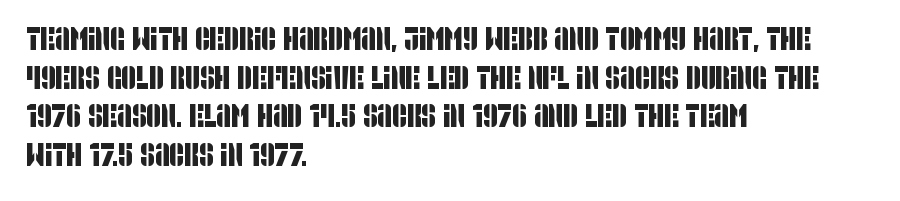
Glyph-to-glyph distance matches everyday printed text. Each letter's strokes conclude bluntly, with no projecting serifs. The passage shown is typed in a proportional face where columns would drift. Which margin do the lines hug? The left one — the right edge is uneven.
